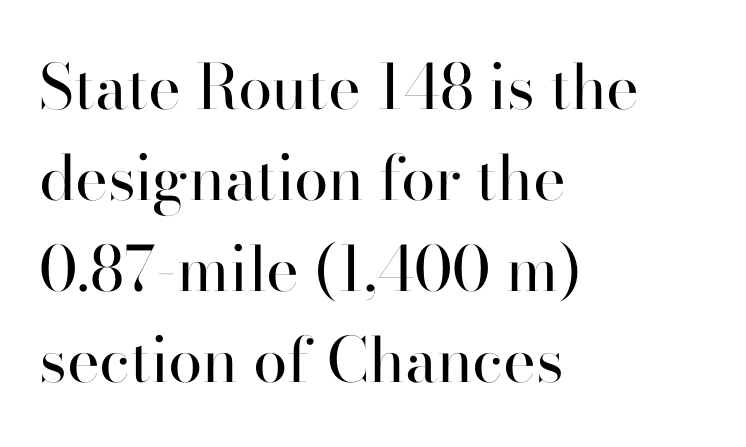
The designer left line spacing at the default. Does the lettering tilt? It doesn't — this is upright. Teacher's note: observe the even left margin — that is flush-left alignment. Proportional: the letters do not fall into vertical columns.
